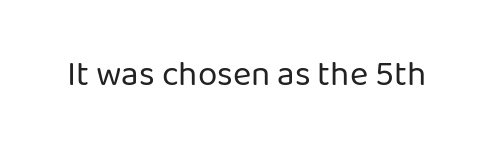
The image shows 35 px regular-weight sans-serif type, upright; set normal letter spacing, not underlined; low stroke contrast and a medium x-height.
